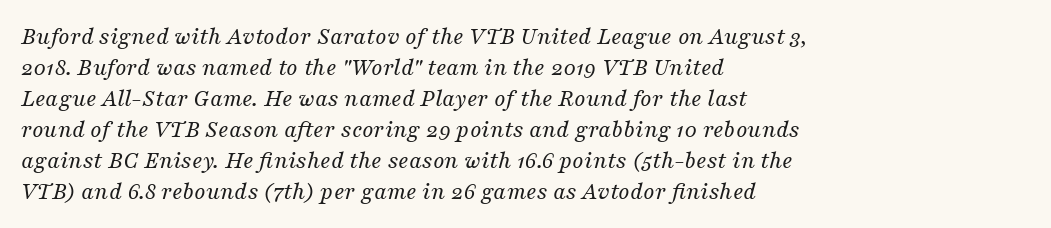
Italic? Definitely — the glyphs are oblique. Stroke thickness stays within the range of a standard reading face or lighter. Descenders hang freely into open space. Teacher's note: observe the even left margin — that is flush-left alignment. Between one letter and the next there's only the usual sliver of space.
